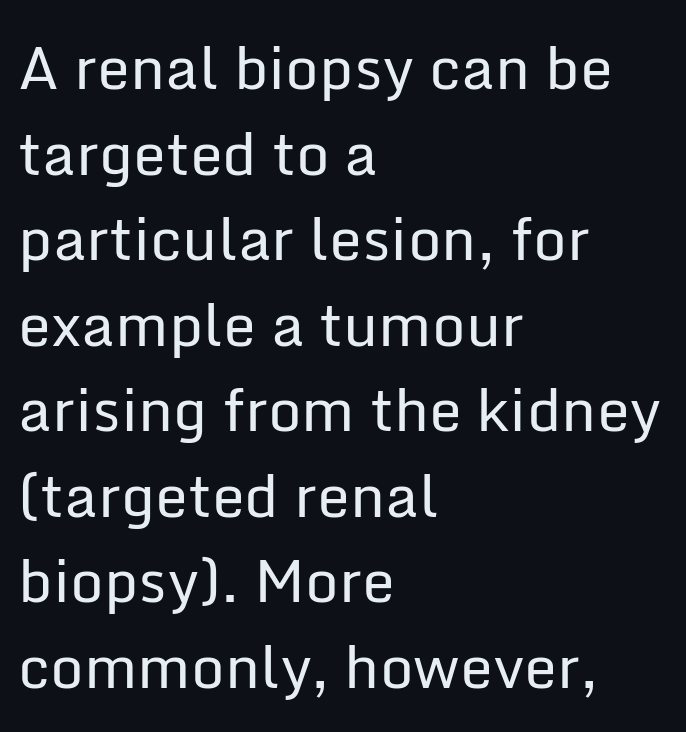
Nope, not italic — everything's standing straight. The face used here is proportionally spaced, like ordinary book or web type. Nothing sits at the stroke ends, so this counts as sans-serif. Short note: letters normally spaced. Check the space under the baseline: it is left empty. No letter is thick-stroked: the sample isn't bold.
